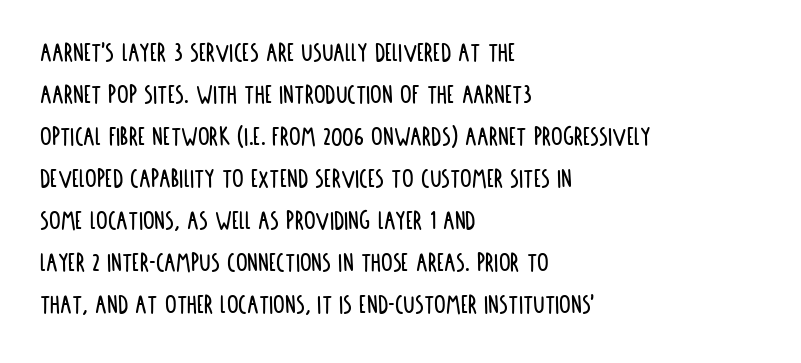
The image shows 29 px condensed sans-serif type, upright; set left-aligned, normal line spacing (1.45x), normal letter spacing, not underlined; low stroke contrast and a large x-height.
